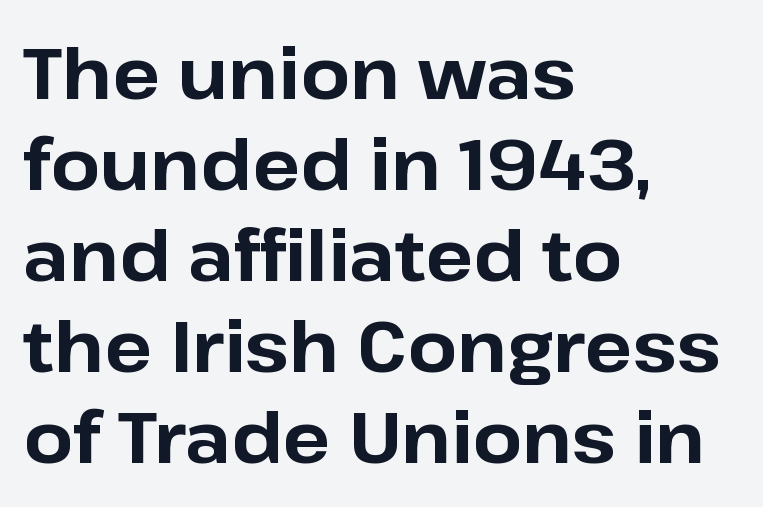
{"serif": "no", "italic": "no", "bold": "yes", "weight": "bold", "width": "normal", "stroke_contrast": "low", "x_height": "medium", "monospaced": "no", "underline": "no", "align": "left", "line_spacing": "normal", "line_spacing_ratio": 1.28, "letter_spacing": "normal", "letter_spacing_em": 0.0, "glyph_px": 71}
